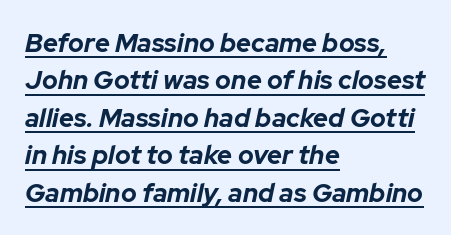
A rule runs beneath these lines of type. In terms of posture, this sample is oblique. The line texture is even and compact thanks to regular tracking. Each glyph is drawn with heavy, bold strokes.
